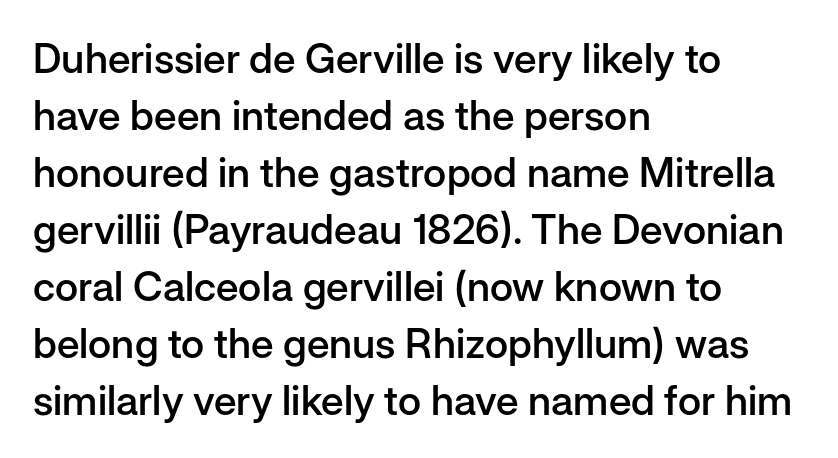
The image shows 41 px semibold sans-serif type, upright; set left-aligned, normal line spacing (1.39x), normal letter spacing, not underlined; low stroke contrast and a medium x-height.
